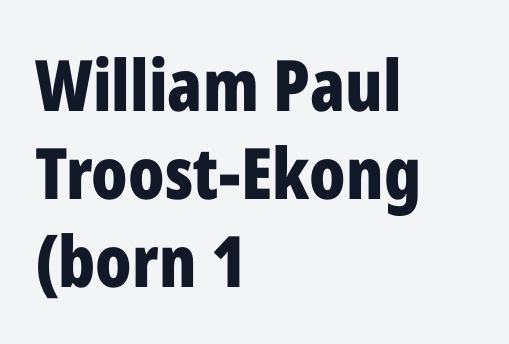
{"serif": "no", "italic": "no", "bold": "yes", "weight": "bold", "width": "condensed", "stroke_contrast": "low", "x_height": "medium", "monospaced": "no", "underline": "no", "align": "left", "line_spacing_ratio": 1.24, "letter_spacing": "normal", "letter_spacing_em": 0.0, "glyph_px": 71}
